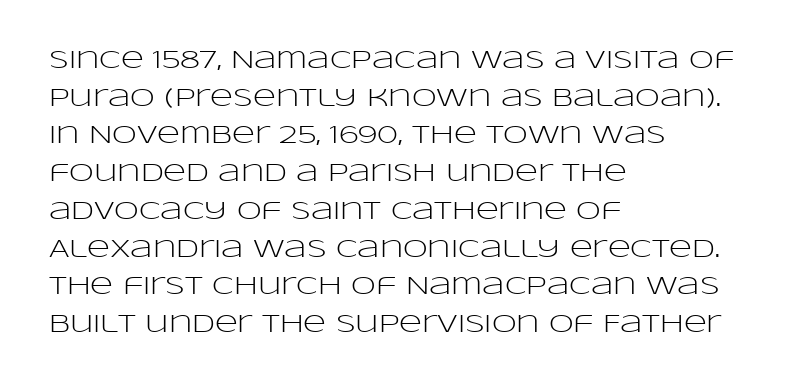
Q: Is the text bold? A: No.
Q: Is the text italic (slanted)? A: No, it is upright.
Q: Is the text underlined? A: No.
Q: How is the paragraph aligned? A: Left-aligned.
Q: Is the spacing between letters normal or unusually wide? A: Normal.
Q: Is the spacing between lines tight, normal or loose? A: Normal.
